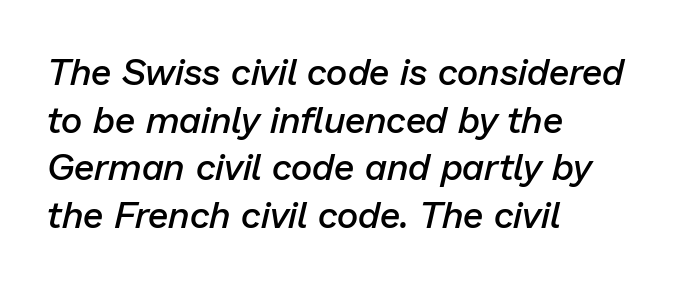
The image shows 37 px semibold type, italic (leaning right); set left-aligned, normal line spacing (1.29x), normal letter spacing, not underlined; low stroke contrast and a medium x-height.
